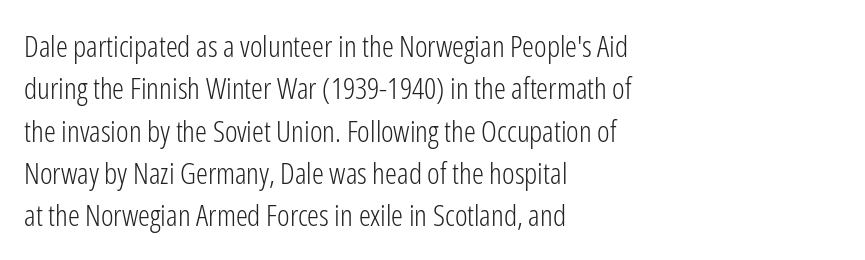
The image shows 30 px light, condensed sans-serif type, upright; set left-aligned, normal line spacing (1.41x), normal letter spacing, not underlined; low stroke contrast and a medium x-height.
